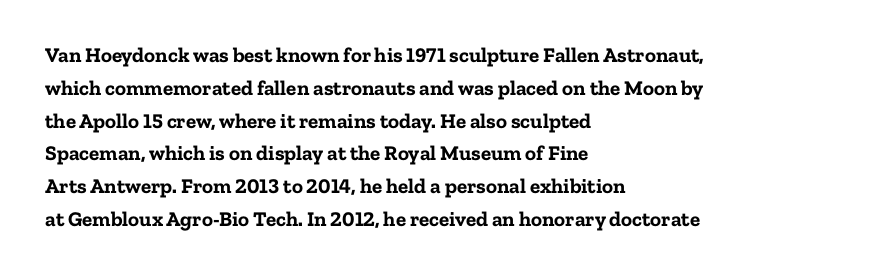
Q: Is the text bold? A: Yes.
Q: Is the text italic (slanted)? A: No, it is upright.
Q: Is the text underlined? A: No.
Q: How is the paragraph aligned? A: Left-aligned.
Q: Is the spacing between letters normal or unusually wide? A: Normal.
Q: Is the spacing between lines tight, normal or loose? A: Normal.
